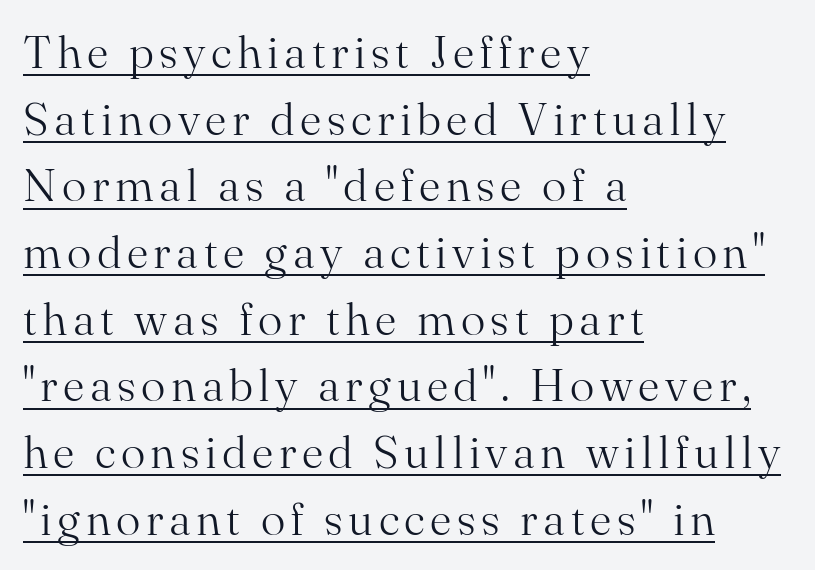
{"serif": "yes", "italic": "no", "bold": "no", "weight": "light", "width": "normal", "stroke_contrast": "medium", "x_height": "small", "monospaced": "no", "underline": "yes", "align": "left", "line_spacing": "normal", "line_spacing_ratio": 1.45, "glyph_px": 46}
